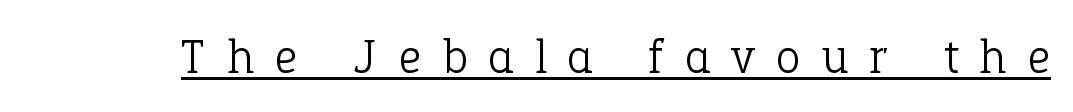
{"serif": "yes", "italic": "no", "bold": "no", "weight": "light", "width": "normal", "stroke_contrast": "low", "x_height": "medium", "monospaced": "no", "underline": "yes", "letter_spacing": "wide", "letter_spacing_em": 0.45, "glyph_px": 49}
